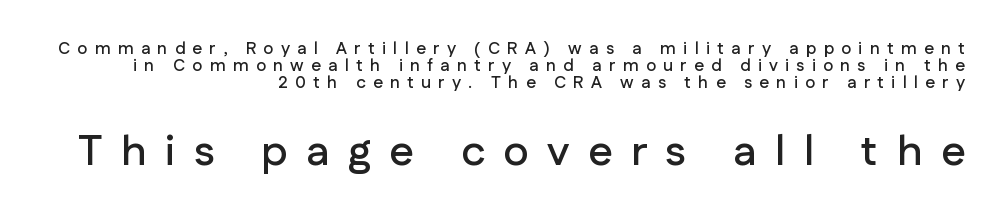
The image shows 43 px sans-serif type, upright; set right-aligned, tight line spacing (0.99x), unusually wide letter spacing (+0.43 em), not underlined; the second (bottom) block is 2.53x larger; low stroke contrast and a medium x-height.
